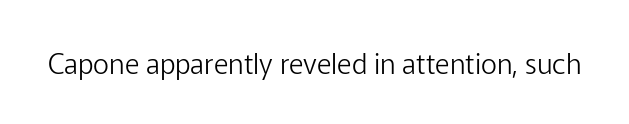
The image shows 28 px light sans-serif type, upright; set normal letter spacing, not underlined; low stroke contrast and a medium x-height.
